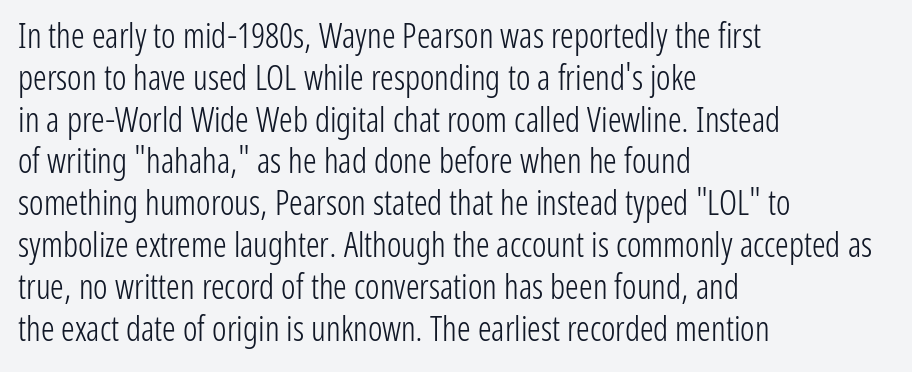
{"serif": "no", "italic": "no", "bold": "no", "weight": "light", "width": "condensed", "stroke_contrast": "low", "x_height": "medium", "monospaced": "no", "underline": "no", "align": "left", "line_spacing_ratio": 1.23, "letter_spacing": "normal", "letter_spacing_em": 0.0, "glyph_px": 34}
